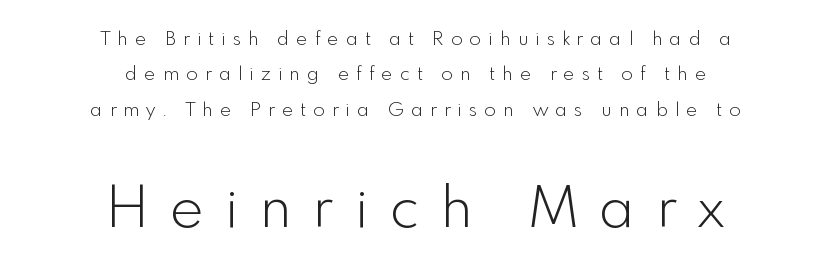
Q: Is the text bold? A: No.
Q: Is the text italic (slanted)? A: No, it is upright.
Q: Is the typeface a serif or a sans-serif typeface? A: Sans-serif.
Q: Is the text underlined? A: No.
Q: How is the paragraph aligned? A: Centered.
Q: Is the spacing between letters normal or unusually wide? A: Unusually wide.
Q: Which block of text is set in a larger size, the first (top) or the second (bottom)? A: The second (bottom) one.
Q: Width (condensed, normal, or wide)? A: Normal.
Q: x-height? A: Small.
Q: Monospaced? A: No.
